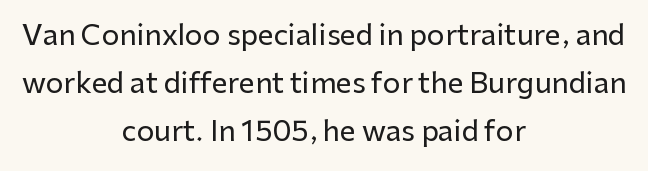
The image shows 28 px sans-serif type, upright; set centered, line spacing 1.71x, normal letter spacing, not underlined; low stroke contrast and a medium x-height.
